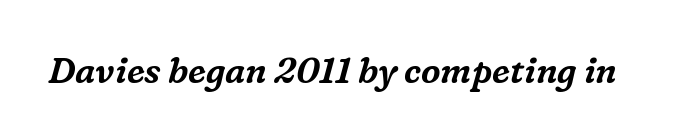
{"serif": "yes", "italic": "yes", "lean": "right", "slant_degrees": 16, "width": "normal", "stroke_contrast": "medium", "x_height": "medium", "monospaced": "no", "underline": "no", "letter_spacing": "normal", "letter_spacing_em": 0.0, "glyph_px": 35}
